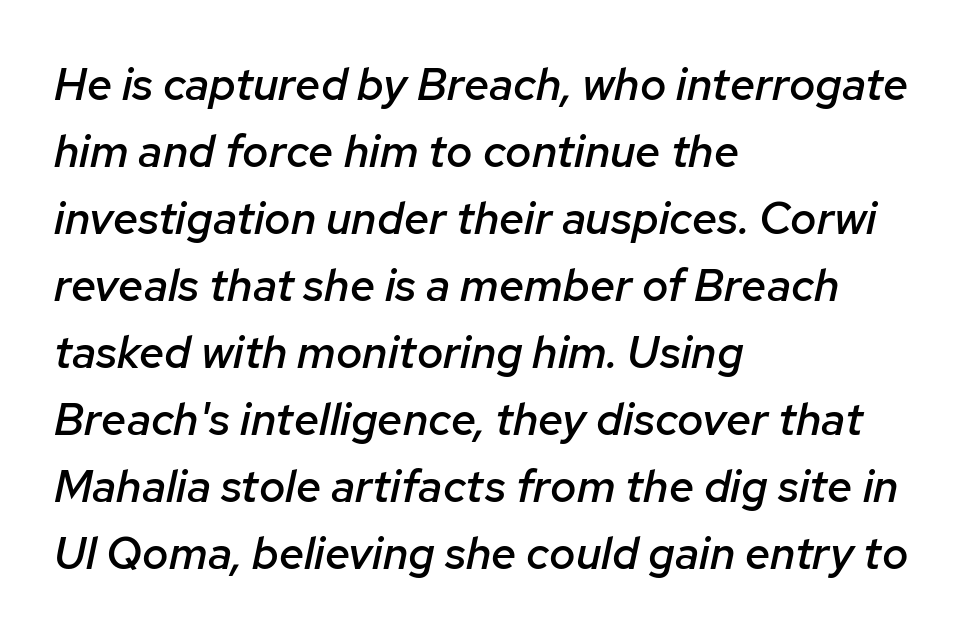
The strip under each line holds only bare page. If you drew a line through each stem, it would be angled. The passage shown has conventional tracking throughout. The block of text has a typical density, with ordinary space between rows.
